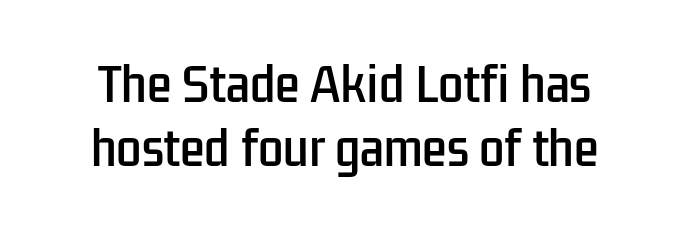
Caption: standard tracking, unaltered. You can tell it's not italic because the verticals are truly vertical. Is this a sans? Yes — the strokes have no serifs. Regarding leading, the lines here are spaced in the standard way.
